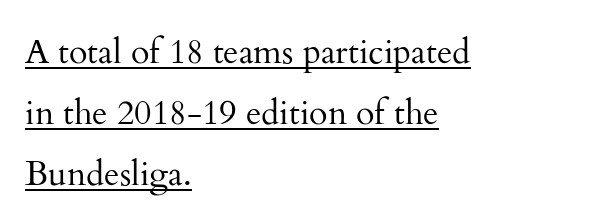
Q: Is the text bold? A: No.
Q: Is the text italic (slanted)? A: No, it is upright.
Q: Is the typeface a serif or a sans-serif typeface? A: Serif.
Q: Is the text underlined? A: Yes.
Q: How is the paragraph aligned? A: Left-aligned.
Q: Is the spacing between letters normal or unusually wide? A: Normal.
Q: Width (condensed, normal, or wide)? A: Normal.
Q: Stroke contrast? A: Medium.
Q: x-height? A: Small.
Q: Monospaced? A: No.
